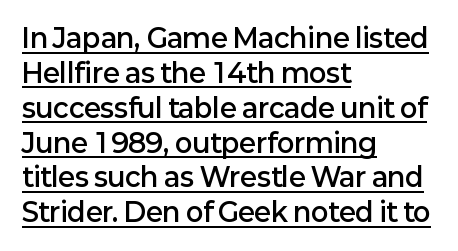
The letters stand upright; this is a roman face. The glyphs are accompanied by a horizontal stroke just below them. Stems and bowls a touch heavier than normal — semibold. Reading down the column, the eye jumps a familiar distance to each next line. Horizontally, the lines are justified to the leading edge only. Caption: standard tracking, unaltered.
